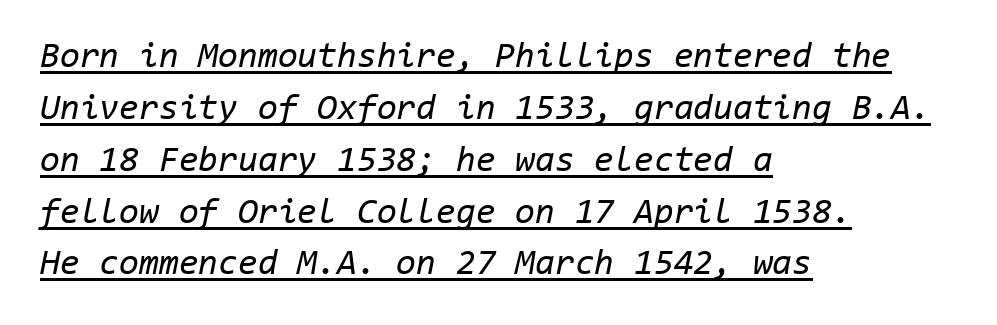
{"italic": "yes", "lean": "right", "slant_degrees": 11, "bold": "no", "weight": "regular", "width": "normal", "stroke_contrast": "low", "x_height": "medium", "monospaced": "yes", "underline": "yes", "align": "left", "line_spacing": "normal", "line_spacing_ratio": 1.44, "letter_spacing": "normal", "letter_spacing_em": 0.0, "glyph_px": 36}
